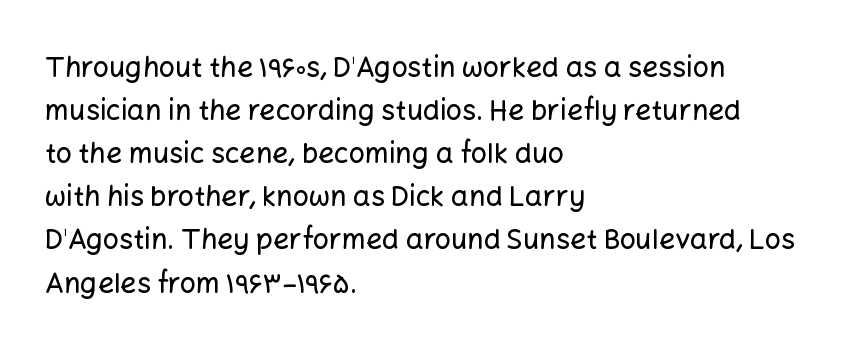
The image shows 28 px sans-serif type, upright; set left-aligned, normal line spacing (1.54x), normal letter spacing, not underlined; low stroke contrast and a medium x-height.
